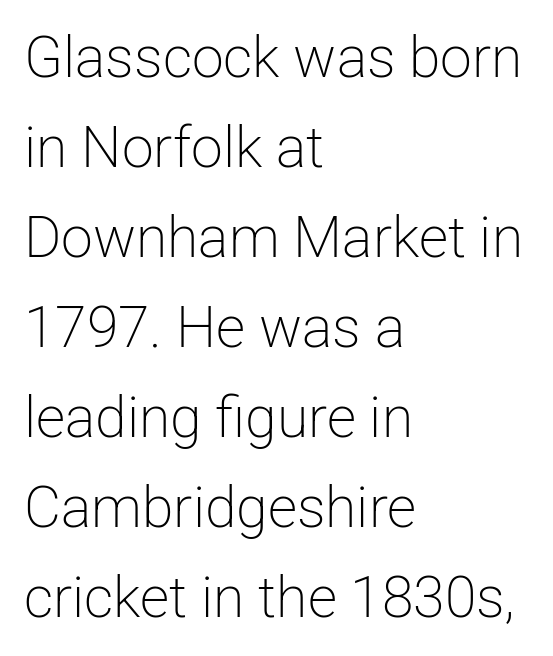
A student would call this left alignment; a typographer would say flush left, rag right. The rendering uses natural spacing where letterforms have individual widths. Stem width sits at or under what a default text font uses. One glance says typical: line gaps are just what's usual.
